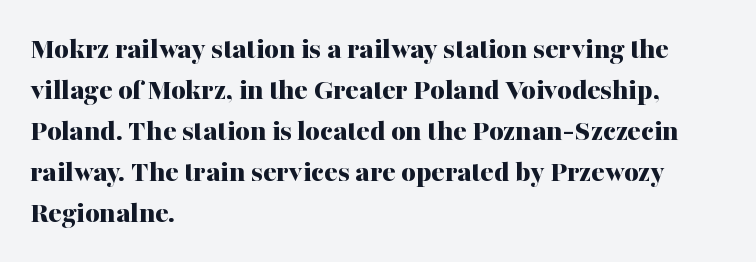
{"serif": "yes", "italic": "no", "bold": "yes", "weight": "bold", "width": "normal", "stroke_contrast": "medium", "x_height": "medium", "monospaced": "no", "underline": "no", "align": "left", "line_spacing": "normal", "line_spacing_ratio": 1.32, "letter_spacing": "normal", "letter_spacing_em": 0.0, "glyph_px": 31}
